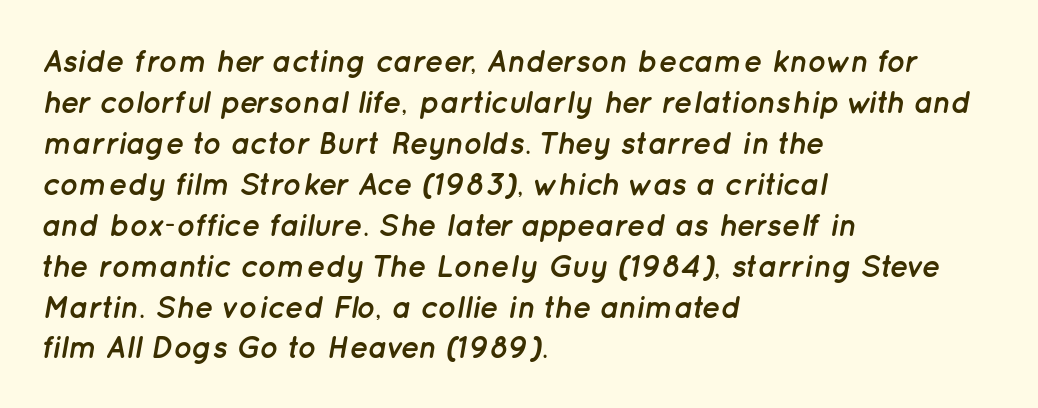
This rendering leaves character spacing at its baseline value. Compared with an ordinary text face, these strokes are far heavier — a full bold. The lines are quadded left. The passage shown is typed in a proportional face where columns would drift. How would I describe the line gaps? Plain and ordinary. The whole block is typeset with a tilt.
